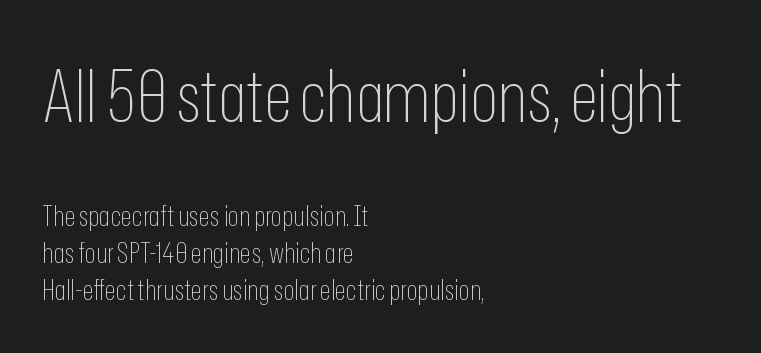
Bigger letters appear in the top chunk; the bottom chunk is reduced. Left-aligned paragraph, ragged on the right. Summary of vertical rhythm: regular, with standard interline spacing. Varying glyph widths throughout — classic text-font behaviour.
